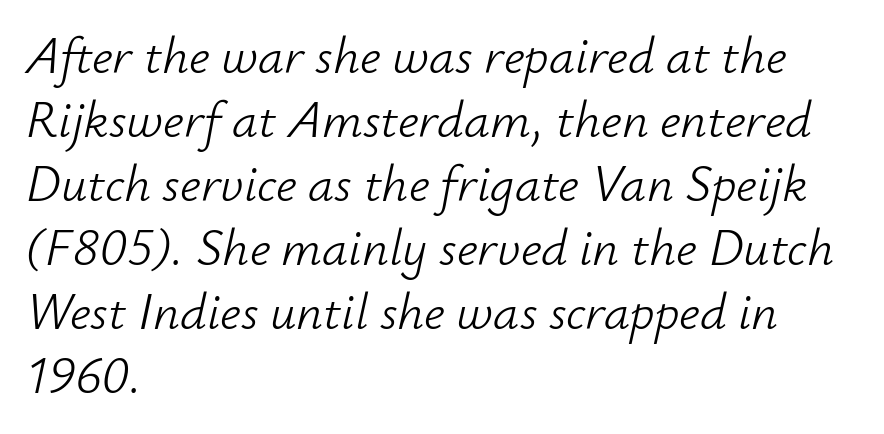
The image shows 52 px light type, italic (leaning right); set left-aligned, line spacing 1.23x, normal letter spacing, not underlined; low stroke contrast and a small x-height.
